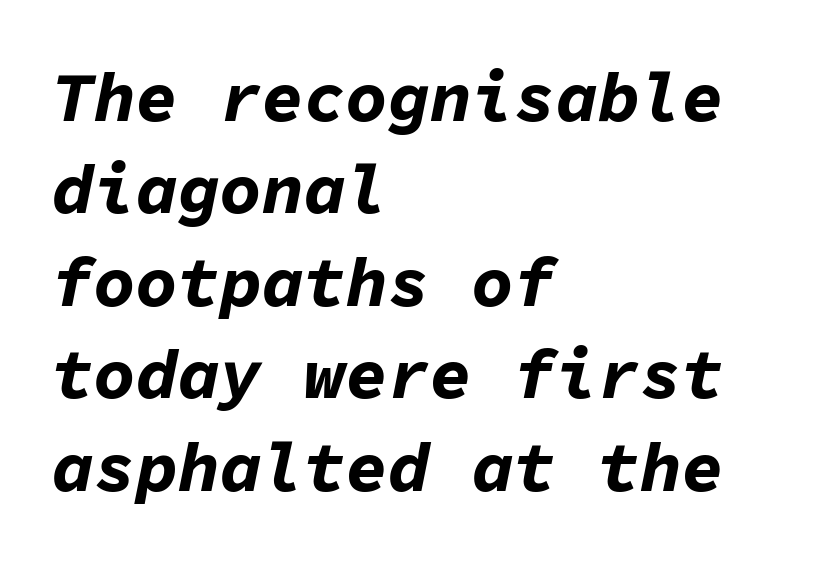
Q: Is the text bold? A: Yes.
Q: Is the text italic (slanted)? A: Yes, it leans right by about 11 degrees.
Q: Is the text underlined? A: No.
Q: How is the paragraph aligned? A: Left-aligned.
Q: Is the spacing between letters normal or unusually wide? A: Normal.
Q: Is the spacing between lines tight, normal or loose? A: Normal.
Q: Width (condensed, normal, or wide)? A: Normal.
Q: Stroke contrast? A: Low.
Q: x-height? A: Medium.
Q: Monospaced? A: Yes.
